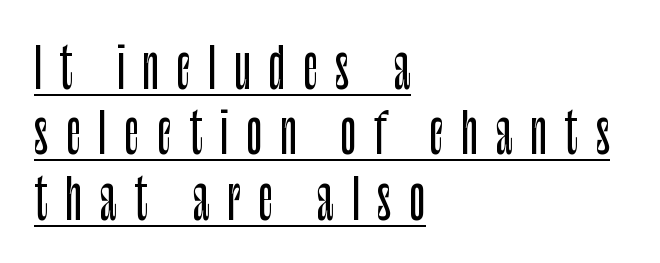
You can tell from the bare stems that sans-serif type was used. The letterforms stand isolated, each surrounded by extra space. The rendering uses natural spacing where letterforms have individual widths. Alignment: flush left. Ordinary non-slanted type is in use. Each line of the rendering has a horizontal stroke beneath the glyphs.
